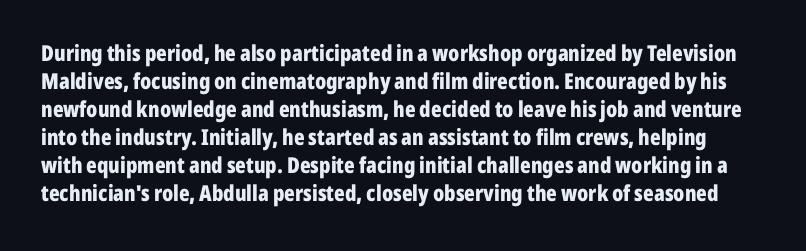
{"italic": "no", "bold": "yes", "underline": "no", "line_spacing": "normal", "line_spacing_ratio": 1.27, "letter_spacing": "normal", "letter_spacing_em": 0.0, "glyph_px": 22}
